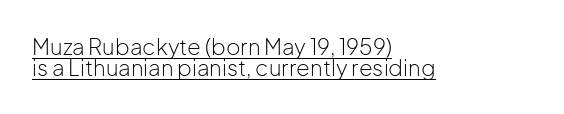
Q: Is the text bold? A: No.
Q: Is the text italic (slanted)? A: No, it is upright.
Q: Is the text underlined? A: Yes.
Q: How is the paragraph aligned? A: Left-aligned.
Q: Is the spacing between letters normal or unusually wide? A: Normal.
Q: Is the spacing between lines tight, normal or loose? A: Tight.
